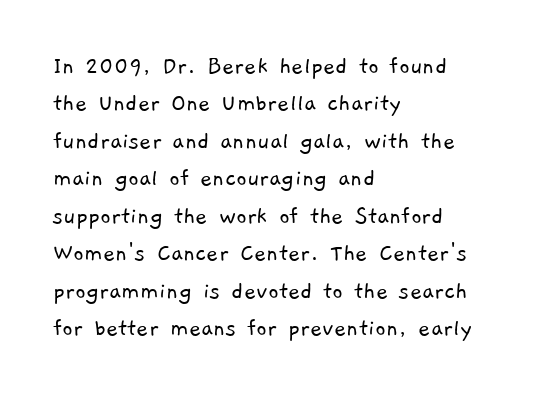
Is the letter spacing exaggerated? No — it looks like the ordinary default. Horizontal bands of white between lines are of average thickness. Underline: absent. Nothing heavy about these letters — not bold at all. The paragraph has a hard left edge and a soft right edge.
